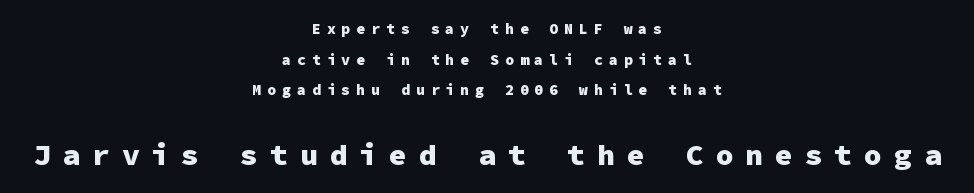
The image shows 30 px heavy sans-serif type, upright, monospaced; set centered, loose line spacing (2.04x), unusually wide letter spacing (+0.39 em), not underlined; the second (bottom) block is 2.0x larger; low stroke contrast and a medium x-height.
